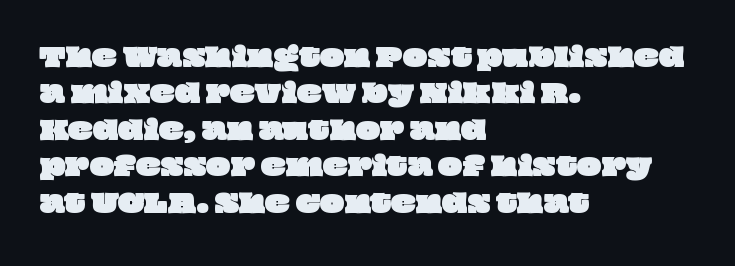
Descenders are the only things crossing below the line. The space between consecutive lines is moderate. Reading down the block, your eye returns to a fixed left position each line. Look at the tracking — it's just the regular setting, nothing added.
